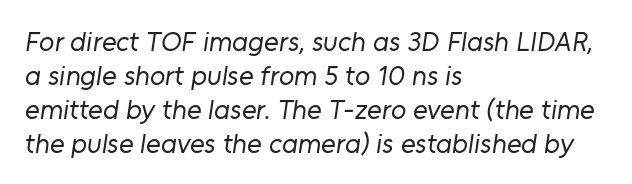
Is the letter spacing exaggerated? No — it looks like the ordinary default. The type family on display is of the sans-serif kind. Letters rest on an invisible, unmarked baseline. Which margin do the lines hug? The left one — the right edge is uneven. Character widths vary here, with narrow letters taking less room than wide ones.
